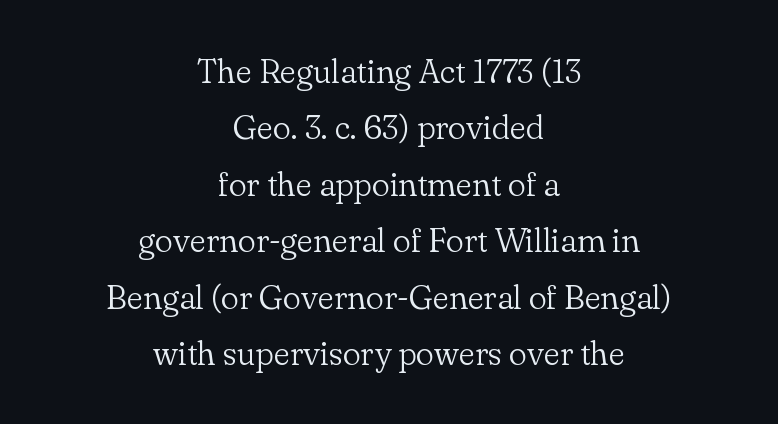
The lettering holds an erect, upright posture throughout. Stems and bowls with no extra thickness — not bold. Layout note: lines centered. Descenders hang freely into open space. The passage shown is typeset with a serif family. Glyph-to-glyph distance matches everyday printed text.
